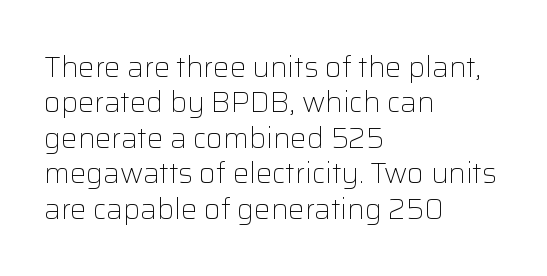
The rag falls on the right side of this text block. The passage shown is typeset with a sans-serif family. Do the letters lean? They stand straight. The gap between lines stays unmarked. Is this a fixed-width face? No — the glyphs have proportional, varying widths.
